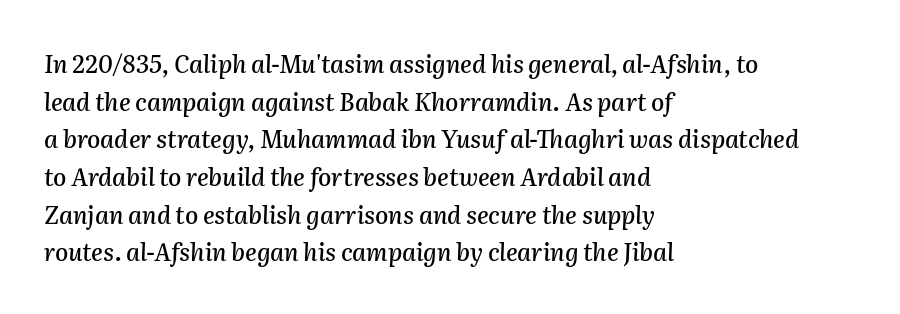
The image shows 24 px text type, italic (leaning right); set left-aligned, normal line spacing (1.57x), normal letter spacing, not underlined.
